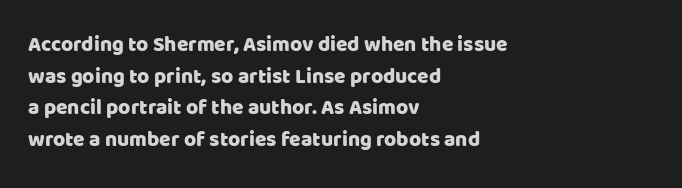
The image shows 21 px text type, upright; set left-aligned, normal line spacing (1.51x), normal letter spacing, not underlined.
